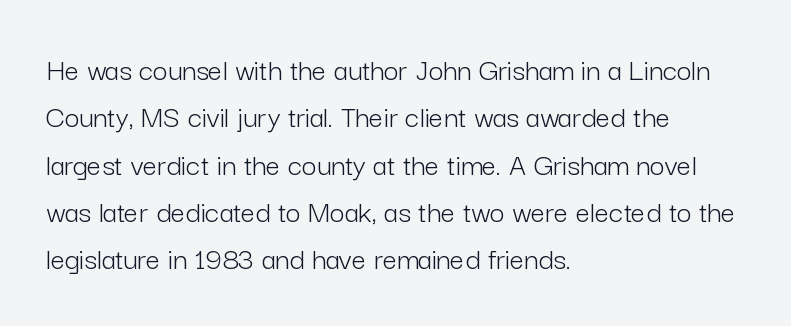
Look at the tracking — it's just the regular setting, nothing added. It's the straight-up-and-down kind of type. Alignment: flush left. Only glyphs here, with clear space below each row. Stems here are at most as thick as an everyday book face. The rows are spaced the way most documents space them.
